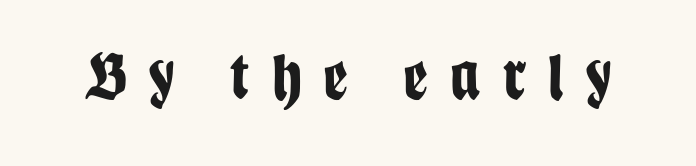
The image shows 67 px bold, condensed sans-serif type, upright; set unusually wide letter spacing (+0.34 em), not underlined; low stroke contrast and a large x-height.
